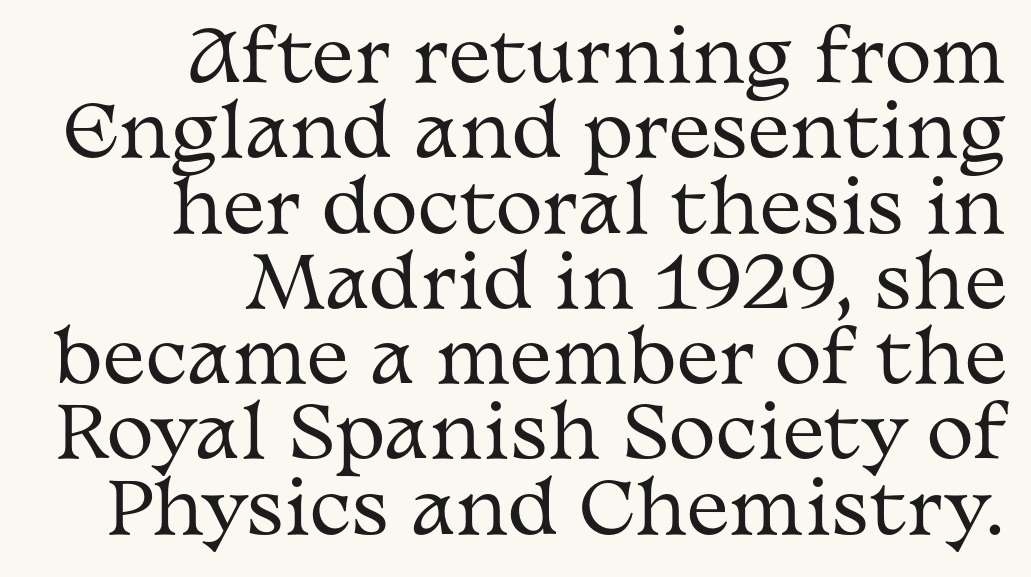
The image shows 71 px regular-weight, wide serif type, upright; set right-aligned, tight line spacing (1.06x), normal letter spacing, not underlined; medium stroke contrast and a medium x-height.
